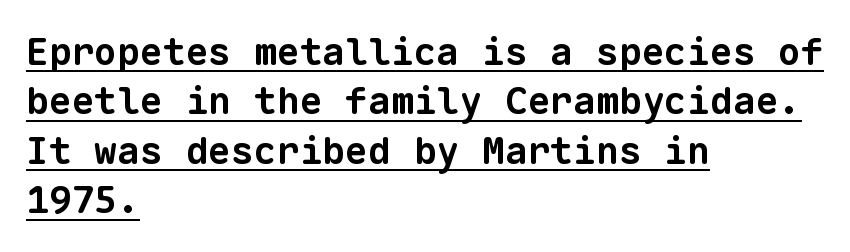
These lines are rendered in a fixed-pitch font. Does the weight exceed regular? Yes, all the way to bold. Spacing between characters is what you'd get straight out of the box. The rag falls on the right side of this text block.
